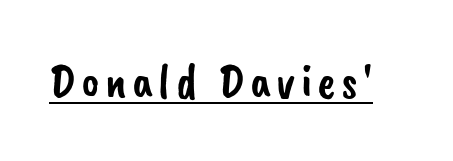
Q: Is the typeface a serif or a sans-serif typeface? A: Sans-serif.
Q: Is the text underlined? A: Yes.
Q: Width (condensed, normal, or wide)? A: Normal.
Q: Stroke contrast? A: Low.
Q: x-height? A: Small.
Q: Monospaced? A: No.
